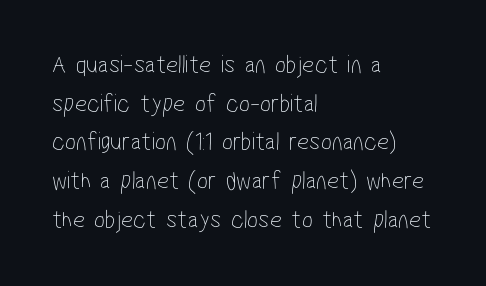
The image shows 26 px text type; set left-aligned, normal line spacing (1.49x), normal letter spacing, not underlined.
